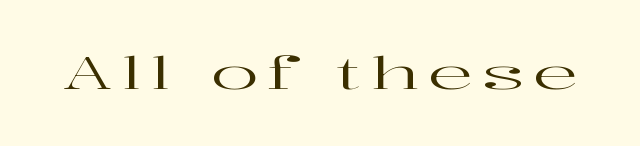
Q: Is the text italic (slanted)? A: No, it is upright.
Q: Is the typeface a serif or a sans-serif typeface? A: Serif.
Q: Is the text underlined? A: No.
Q: Is the spacing between letters normal or unusually wide? A: Unusually wide.
Q: Width (condensed, normal, or wide)? A: Wide.
Q: Stroke contrast? A: High.
Q: x-height? A: Medium.
Q: Monospaced? A: No.
